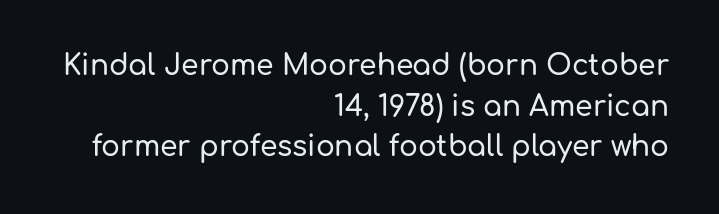
The letters sit at their default tracking, neither squeezed nor spread. Ascenders rise straight up at ninety degrees. A typesetter would call this proportional, since set widths differ per character. The font family rendered here belongs to the sans-serif group. Letters rest on an invisible, unmarked baseline. The rag falls on the left side of this text block.
